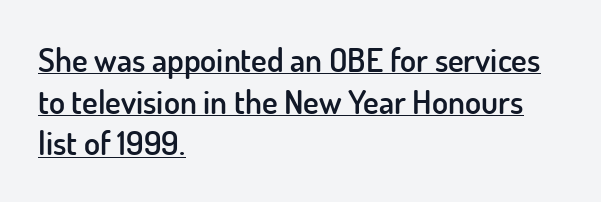
The rendered words wear a rule along their underside. The paragraph has a hard left edge and a soft right edge. Whoever set this chose a conventional vertical rhythm. Check where the strokes stop: nothing finishes them off — pure sans.
